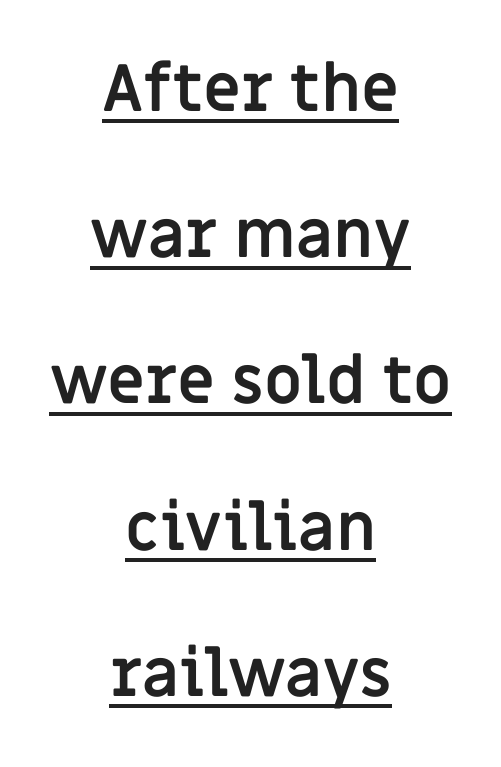
{"serif": "no", "italic": "no", "bold": "yes", "weight": "semibold", "width": "normal", "stroke_contrast": "low", "x_height": "large", "monospaced": "no", "underline": "yes", "align": "center", "line_spacing": "loose", "line_spacing_ratio": 2.25, "letter_spacing": "normal", "letter_spacing_em": 0.0, "glyph_px": 65}
